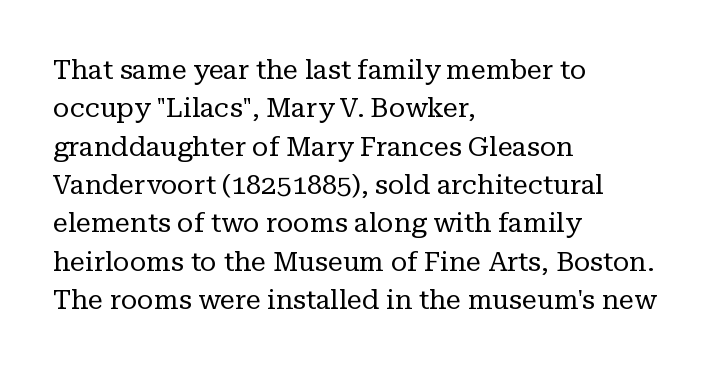
{"italic": "no", "bold": "no", "underline": "no", "align": "left", "line_spacing": "normal", "line_spacing_ratio": 1.42, "letter_spacing": "normal", "letter_spacing_em": 0.0, "glyph_px": 27}
